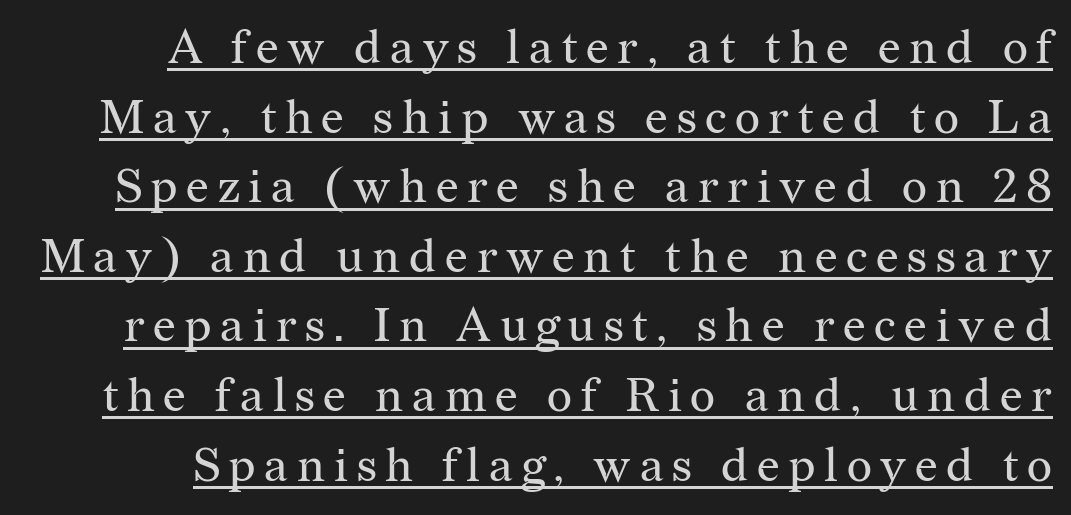
Q: Is the text bold? A: No.
Q: Is the text italic (slanted)? A: No, it is upright.
Q: Is the typeface a serif or a sans-serif typeface? A: Serif.
Q: Is the text underlined? A: Yes.
Q: Is the spacing between lines tight, normal or loose? A: Normal.
Q: Width (condensed, normal, or wide)? A: Normal.
Q: Stroke contrast? A: Medium.
Q: x-height? A: Medium.
Q: Monospaced? A: No.
